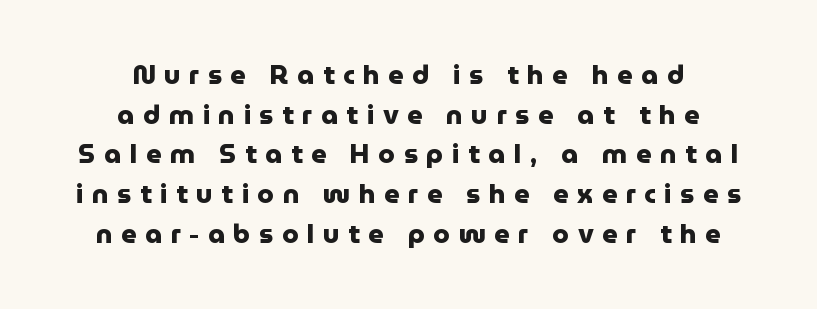
Q: Is the text bold? A: Yes.
Q: Is the text italic (slanted)? A: No, it is upright.
Q: Is the text underlined? A: No.
Q: How is the paragraph aligned? A: Centered.
Q: Is the spacing between letters normal or unusually wide? A: Unusually wide.
Q: Is the spacing between lines tight, normal or loose? A: Normal.
